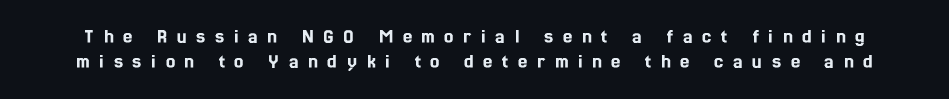
Q: Is the text italic (slanted)? A: No, it is upright.
Q: Is the text underlined? A: No.
Q: Is the spacing between letters normal or unusually wide? A: Unusually wide.
